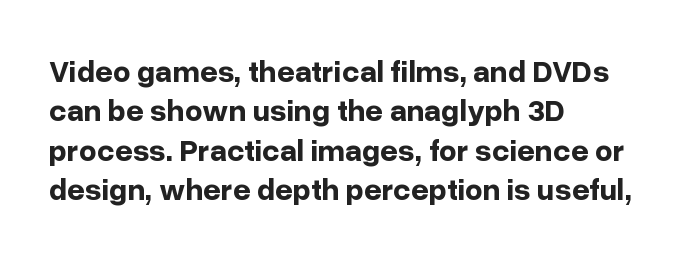
{"serif": "no", "italic": "no", "bold": "yes", "weight": "bold", "width": "normal", "stroke_contrast": "low", "x_height": "medium", "monospaced": "no", "underline": "no", "align": "left", "line_spacing": "normal", "line_spacing_ratio": 1.27, "letter_spacing": "normal", "letter_spacing_em": 0.0, "glyph_px": 31}
